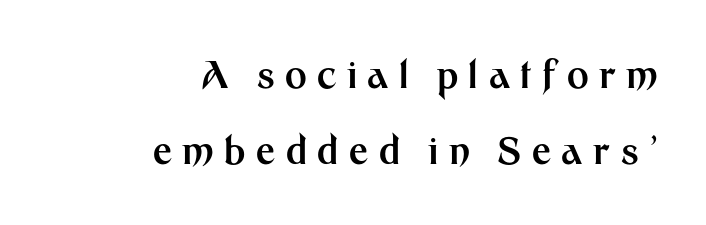
The image shows 37 px bold sans-serif type, upright; set right-aligned, loose line spacing (2.05x), unusually wide letter spacing (+0.28 em), not underlined; medium stroke contrast and a medium x-height.
